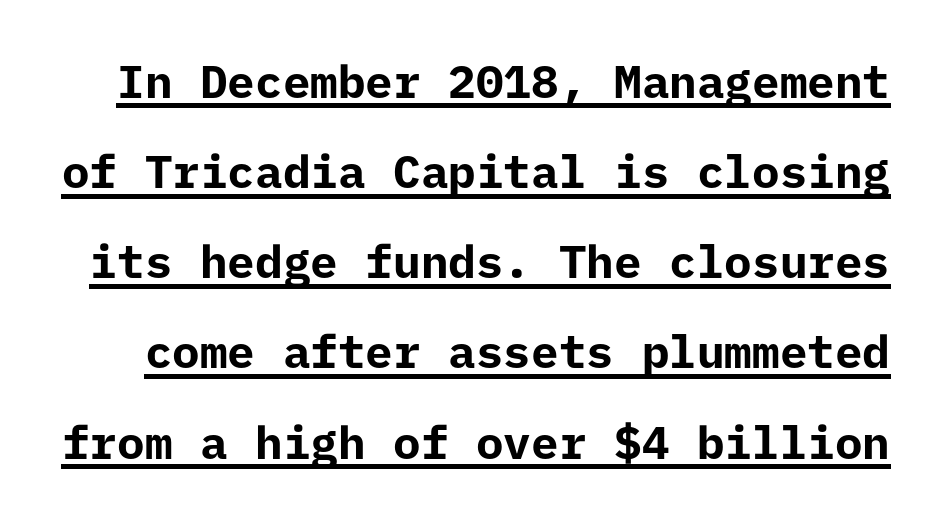
Underlining? Definitely there. Does extra space separate the letters? No, they use regular spacing. The axis of the letterforms is exactly vertical. Nope, no serifs anywhere on these letters. These words are printed bold, with thick strokes throughout. If you measured baseline to baseline, you'd find a long distance.
